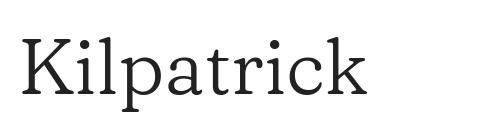
{"serif": "yes", "italic": "no", "bold": "no", "weight": "regular", "width": "normal", "stroke_contrast": "low", "x_height": "medium", "monospaced": "no", "underline": "no", "letter_spacing": "normal", "letter_spacing_em": 0.0, "glyph_px": 77}
